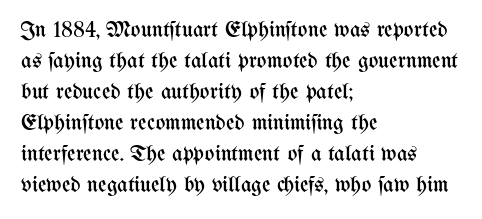
The image shows 23 px text type, upright; set left-aligned, normal line spacing (1.35x), normal letter spacing, not underlined.
